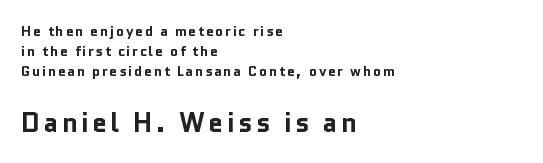
{"italic": "no", "bold": "yes", "underline": "no", "align": "left", "line_spacing": "normal", "line_spacing_ratio": 1.43, "larger_block": "second", "size_ratio": 1.93, "glyph_px": 27}
